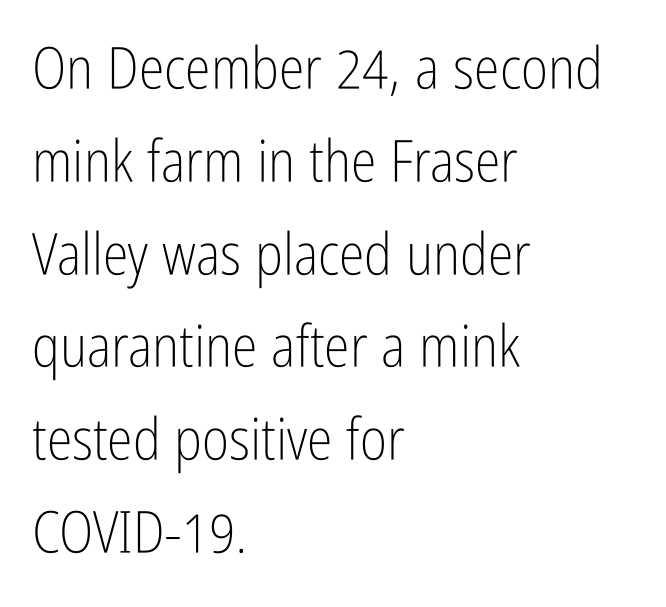
The image shows 58 px light, condensed sans-serif type, upright; set left-aligned, normal line spacing (1.6x), normal letter spacing, not underlined; low stroke contrast and a medium x-height.
